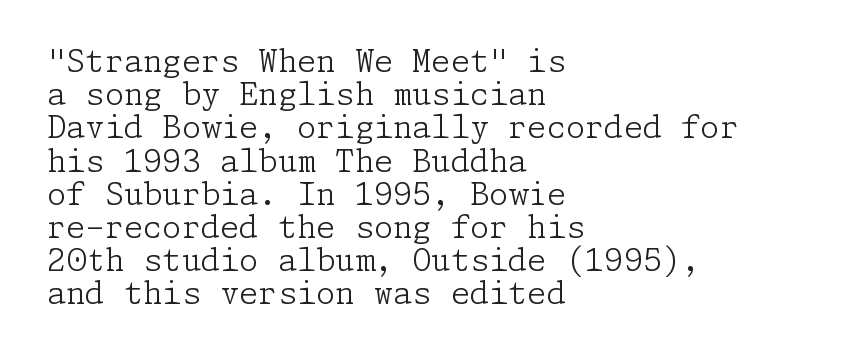
{"serif": "yes", "italic": "no", "bold": "no", "weight": "light", "width": "normal", "stroke_contrast": "low", "x_height": "medium", "underline": "no", "align": "left", "line_spacing": "tight", "line_spacing_ratio": 1.07, "letter_spacing": "normal", "letter_spacing_em": 0.0, "glyph_px": 31}
